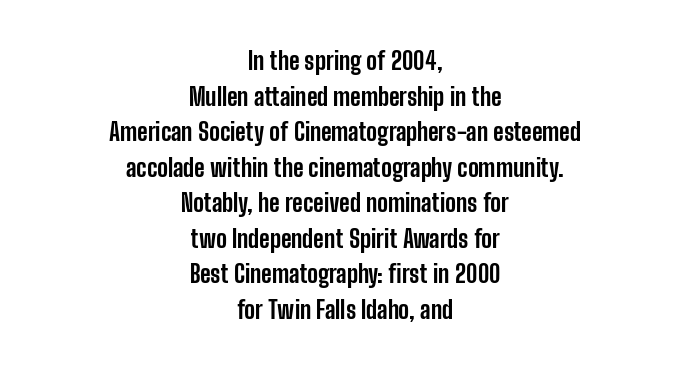
The image shows 24 px bold type, upright; set centered, normal line spacing (1.48x), normal letter spacing, not underlined.
